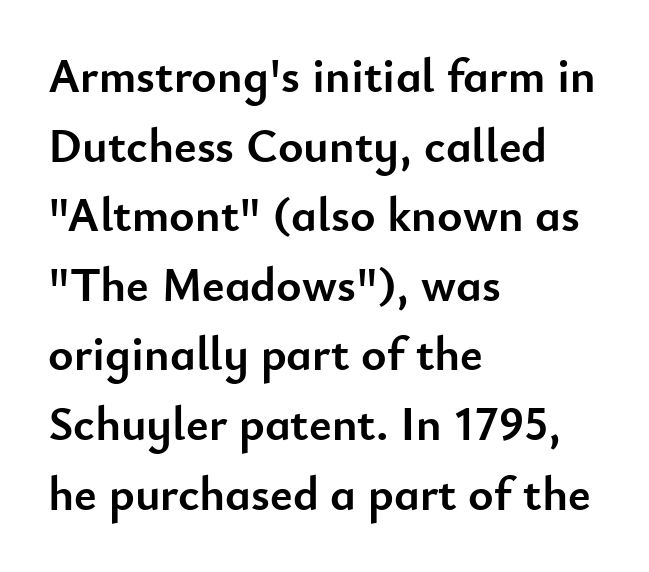
Regular leading. Default kerning and tracking; the words read as compact shapes. The lettering stays uniformly vertical, giving the passage a roman look. The ragged edge is on the right, which tells us the setting is flush left. I'd call this a sans setting — the letters go barefoot. Heft: maximum for text — a bold.
